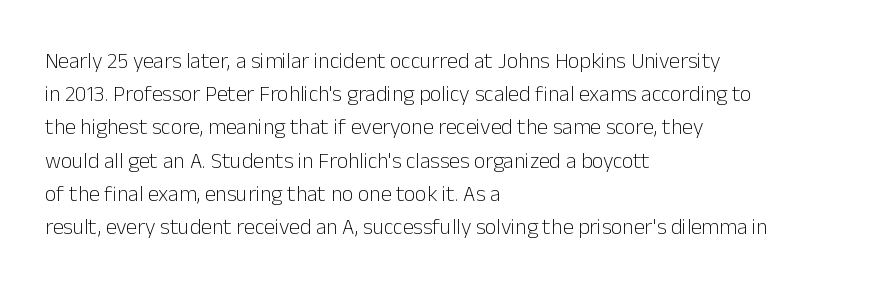
Q: Is the text bold? A: No.
Q: Is the text italic (slanted)? A: No, it is upright.
Q: Is the text underlined? A: No.
Q: How is the paragraph aligned? A: Left-aligned.
Q: Is the spacing between letters normal or unusually wide? A: Normal.
Q: Is the spacing between lines tight, normal or loose? A: Normal.
